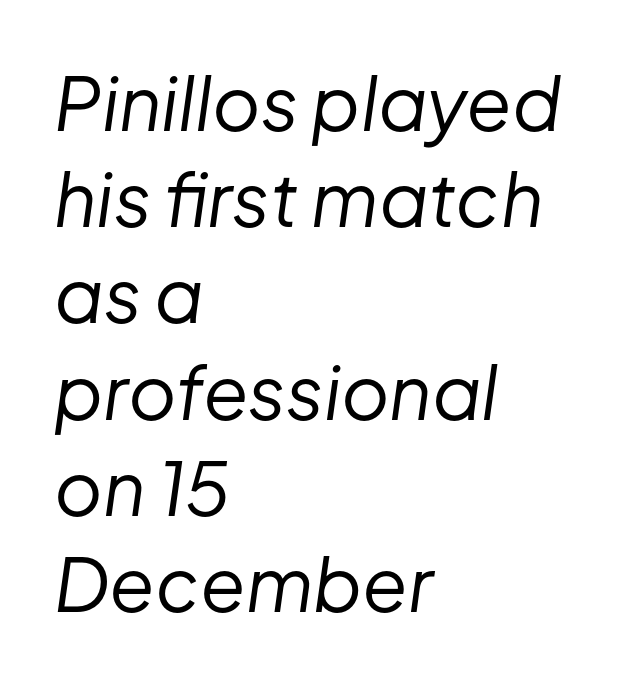
The image shows 74 px regular-weight type, italic (leaning right); set left-aligned, normal line spacing (1.3x), normal letter spacing, not underlined; low stroke contrast and a medium x-height.
